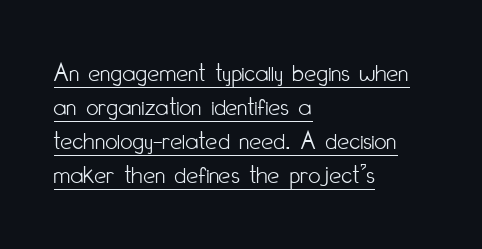
{"italic": "no", "bold": "no", "underline": "yes", "align": "left", "line_spacing": "normal", "line_spacing_ratio": 1.26, "letter_spacing": "normal", "letter_spacing_em": 0.0, "glyph_px": 27}
